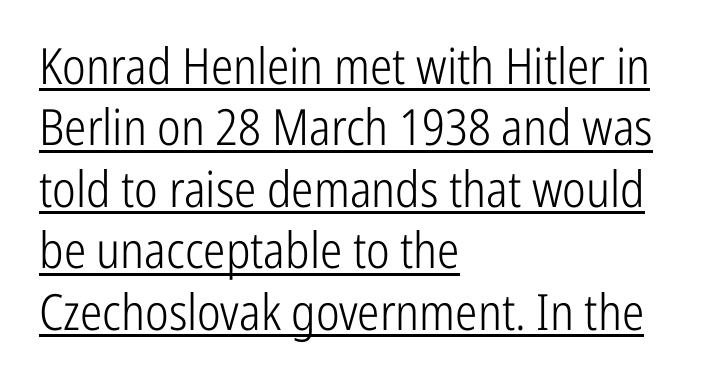
The image shows 50 px light, condensed sans-serif type, upright; set left-aligned, line spacing 1.23x, normal letter spacing, underlined; low stroke contrast and a medium x-height.
